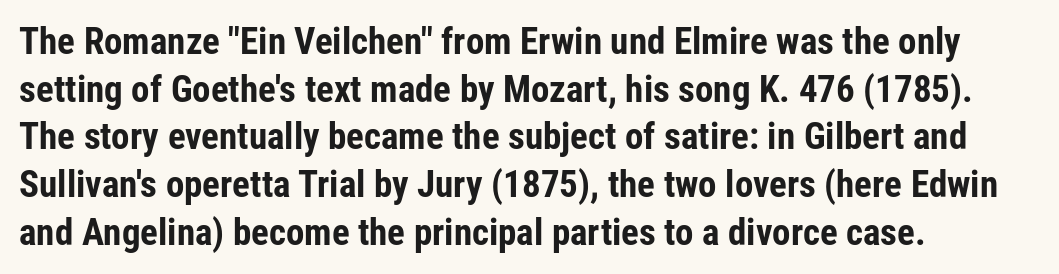
The image shows 37 px bold, condensed sans-serif type, upright; set left-aligned, normal line spacing (1.29x), normal letter spacing, not underlined; low stroke contrast and a medium x-height.
